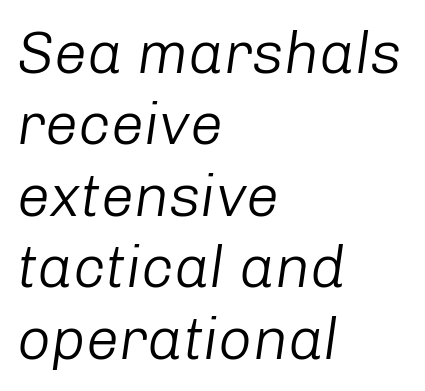
Q: Is the text bold? A: No.
Q: Is the text italic (slanted)? A: Yes, it leans right by about 8 degrees.
Q: Is the text underlined? A: No.
Q: How is the paragraph aligned? A: Left-aligned.
Q: Is the spacing between letters normal or unusually wide? A: Normal.
Q: Width (condensed, normal, or wide)? A: Normal.
Q: Stroke contrast? A: Low.
Q: x-height? A: Medium.
Q: Monospaced? A: No.
